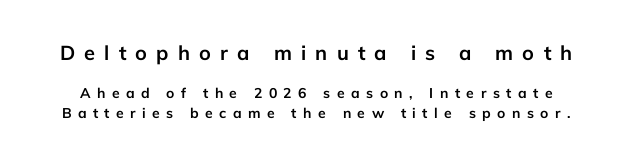
The image shows 20 px bold type, upright; set normal line spacing (1.42x), unusually wide letter spacing (+0.46 em), not underlined; the first (top) block is 1.43x larger.
